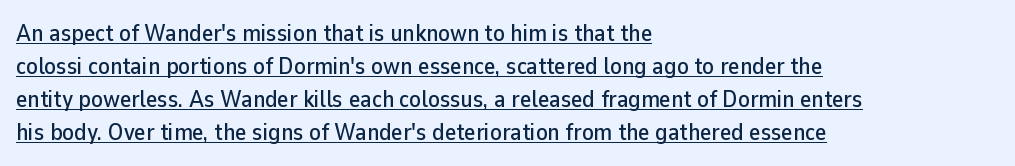
{"italic": "no", "underline": "yes", "align": "left", "line_spacing": "normal", "line_spacing_ratio": 1.38, "letter_spacing": "normal", "letter_spacing_em": 0.0, "glyph_px": 24}
